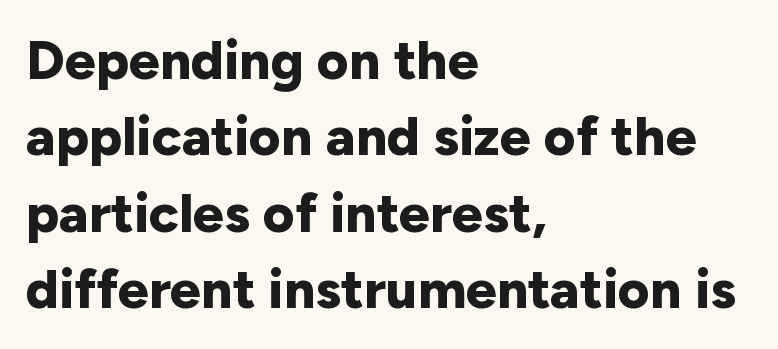
{"serif": "no", "italic": "no", "bold": "yes", "weight": "bold", "width": "normal", "stroke_contrast": "low", "x_height": "medium", "monospaced": "no", "underline": "no", "align": "left", "line_spacing": "normal", "line_spacing_ratio": 1.39, "letter_spacing": "normal", "letter_spacing_em": 0.0, "glyph_px": 55}
